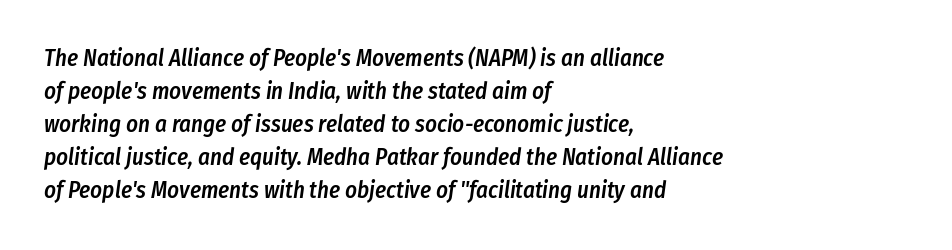
Q: Is the text bold? A: Semi-bold.
Q: Is the text italic (slanted)? A: Yes, it leans right by about 8 degrees.
Q: Is the text underlined? A: No.
Q: How is the paragraph aligned? A: Left-aligned.
Q: Is the spacing between letters normal or unusually wide? A: Normal.
Q: Is the spacing between lines tight, normal or loose? A: Normal.
